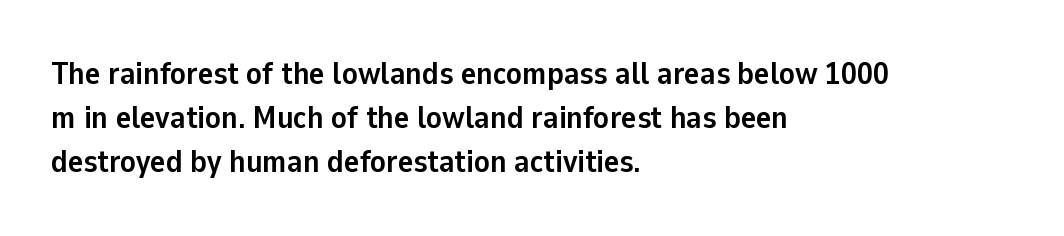
Q: Is the text bold? A: Yes.
Q: Is the text italic (slanted)? A: No, it is upright.
Q: Is the typeface a serif or a sans-serif typeface? A: Sans-serif.
Q: Is the text underlined? A: No.
Q: How is the paragraph aligned? A: Left-aligned.
Q: Is the spacing between letters normal or unusually wide? A: Normal.
Q: Is the spacing between lines tight, normal or loose? A: Normal.
Q: Width (condensed, normal, or wide)? A: Normal.
Q: Stroke contrast? A: Low.
Q: x-height? A: Medium.
Q: Monospaced? A: No.
